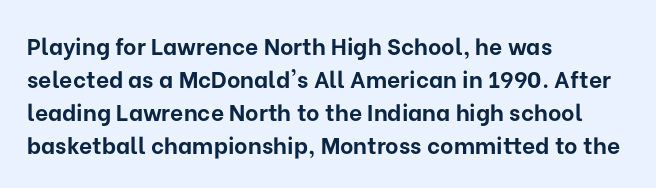
{"italic": "no", "bold": "yes", "underline": "no", "align": "left", "line_spacing": "normal", "line_spacing_ratio": 1.43, "letter_spacing": "normal", "letter_spacing_em": 0.0, "glyph_px": 23}
